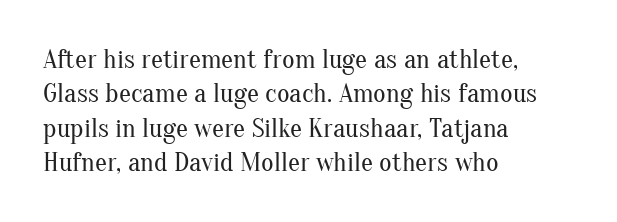
Q: Is the text bold? A: No.
Q: Is the text italic (slanted)? A: No, it is upright.
Q: Is the text underlined? A: No.
Q: How is the paragraph aligned? A: Left-aligned.
Q: Is the spacing between letters normal or unusually wide? A: Normal.
Q: Is the spacing between lines tight, normal or loose? A: Normal.
